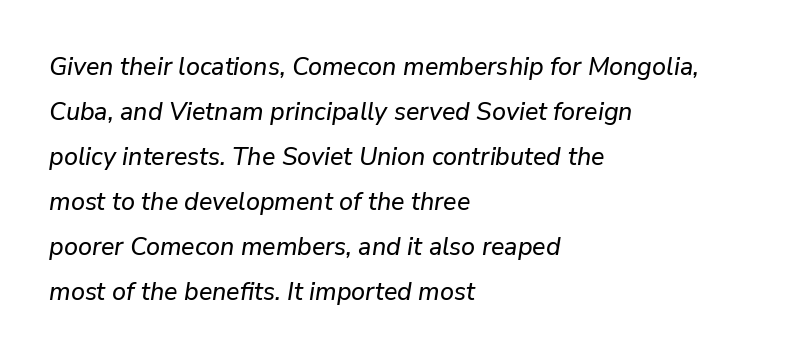
{"italic": "yes", "lean": "right", "slant_degrees": 9, "underline": "no", "align": "left", "line_spacing_ratio": 1.8, "letter_spacing": "normal", "letter_spacing_em": 0.0, "glyph_px": 25}
